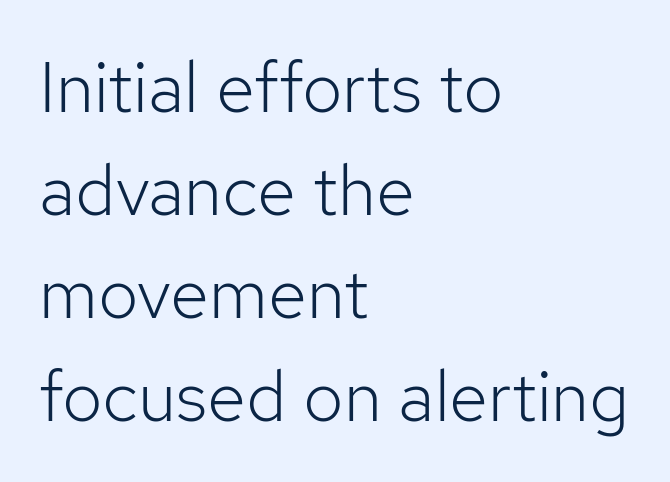
The image shows 71 px light sans-serif type, upright; set left-aligned, normal line spacing (1.45x), normal letter spacing, not underlined; low stroke contrast and a medium x-height.
